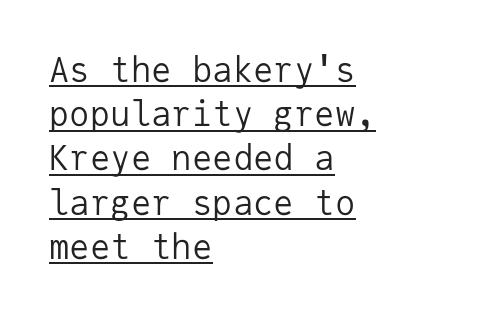
The image shows 34 px regular-weight sans-serif type, upright, monospaced; set left-aligned, normal line spacing (1.3x), normal letter spacing, underlined; low stroke contrast and a medium x-height.
